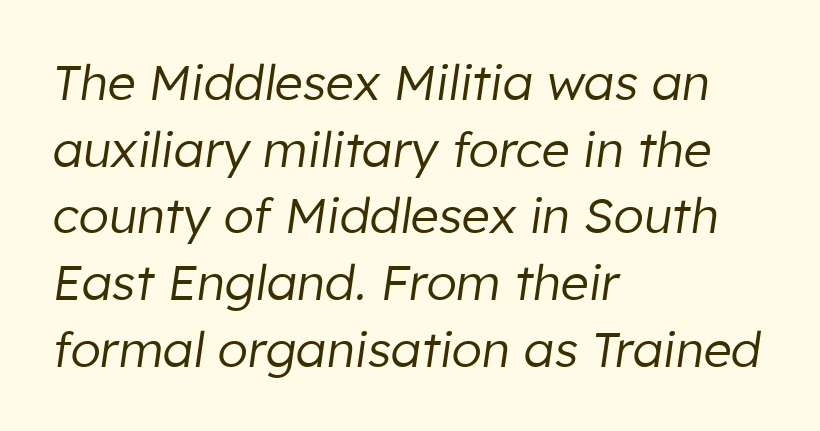
Q: Is the text bold? A: No.
Q: Is the text italic (slanted)? A: Yes, it leans right by about 8 degrees.
Q: Is the text underlined? A: No.
Q: How is the paragraph aligned? A: Left-aligned.
Q: Is the spacing between letters normal or unusually wide? A: Normal.
Q: Is the spacing between lines tight, normal or loose? A: Normal.
Q: Width (condensed, normal, or wide)? A: Normal.
Q: Stroke contrast? A: Low.
Q: x-height? A: Medium.
Q: Monospaced? A: No.
